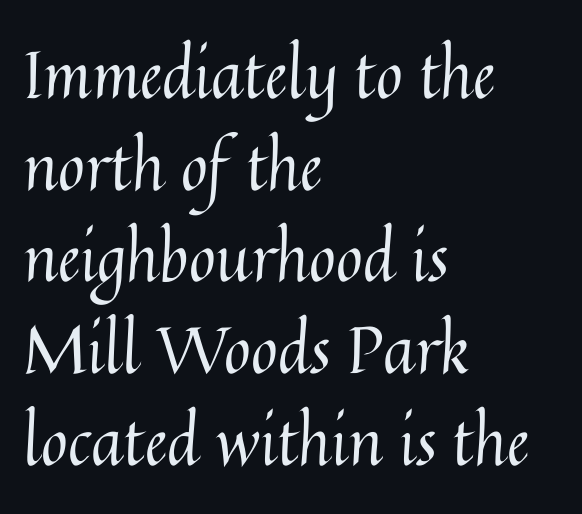
Letters rest on an invisible, unmarked baseline. The face used here is proportionally spaced, like ordinary book or web type. A normal amount of white space separates one row of letters from the next. Weight: in the light-to-regular range.
